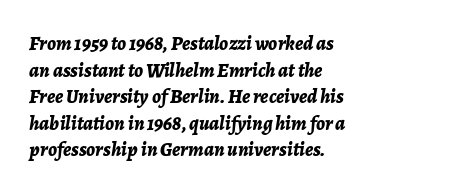
The image shows 20 px bold type, italic (leaning right); set left-aligned, normal line spacing (1.33x), normal letter spacing, not underlined.
